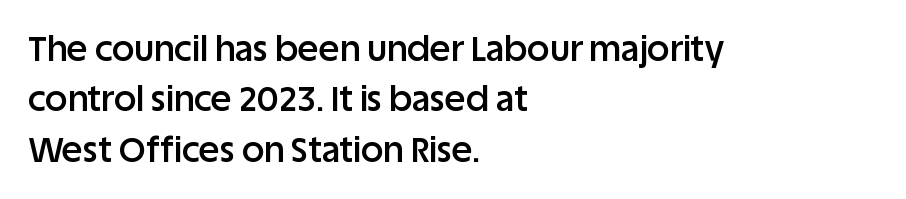
Vertical spacing — default. Only glyphs here, with clear space below each row. I'd describe the lettering as semibold — firm but not a full bold. Students, note that the glyphs here touch the page at normal intervals. The rag falls on the right side of this text block. You could not count columns in this text — the font is proportionally spaced.
